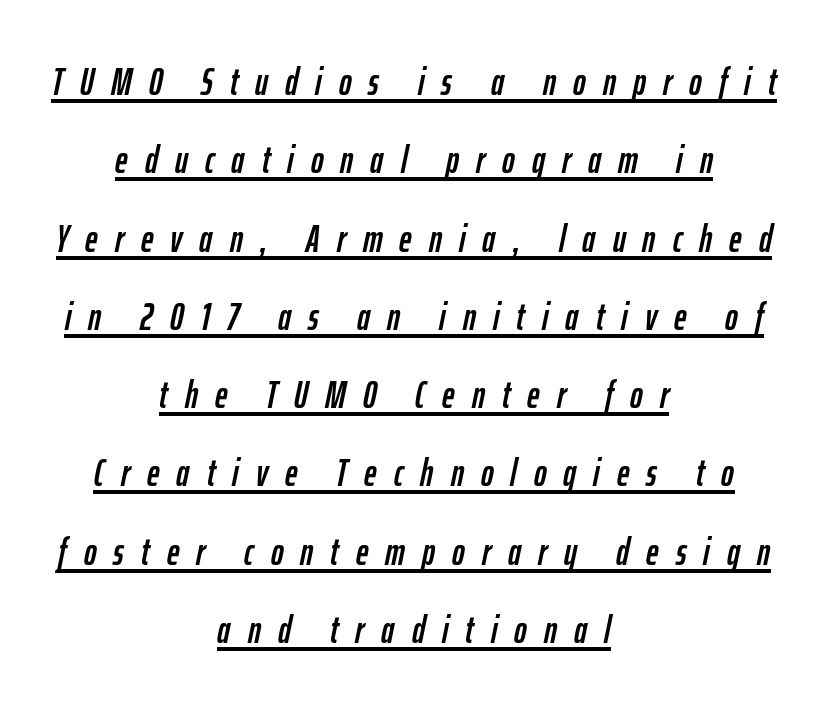
A baseline rule has been typeset under these characters. The rendering uses a large line-height, opening up the rows. The gaps between neighbouring characters are conspicuously large. The passage is arranged like a title page — every line centered. The glyphs look as if they've been sheared to an angle.
